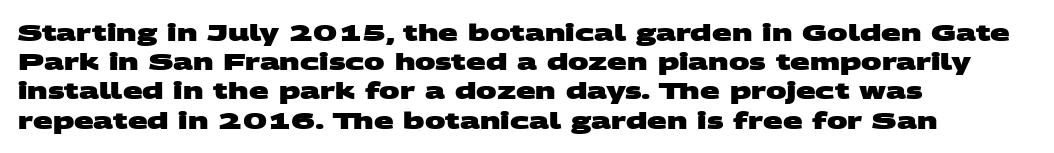
Q: Is the text bold? A: Yes.
Q: Is the text underlined? A: No.
Q: How is the paragraph aligned? A: Left-aligned.
Q: Is the spacing between letters normal or unusually wide? A: Normal.
Q: Is the spacing between lines tight, normal or loose? A: Normal.
